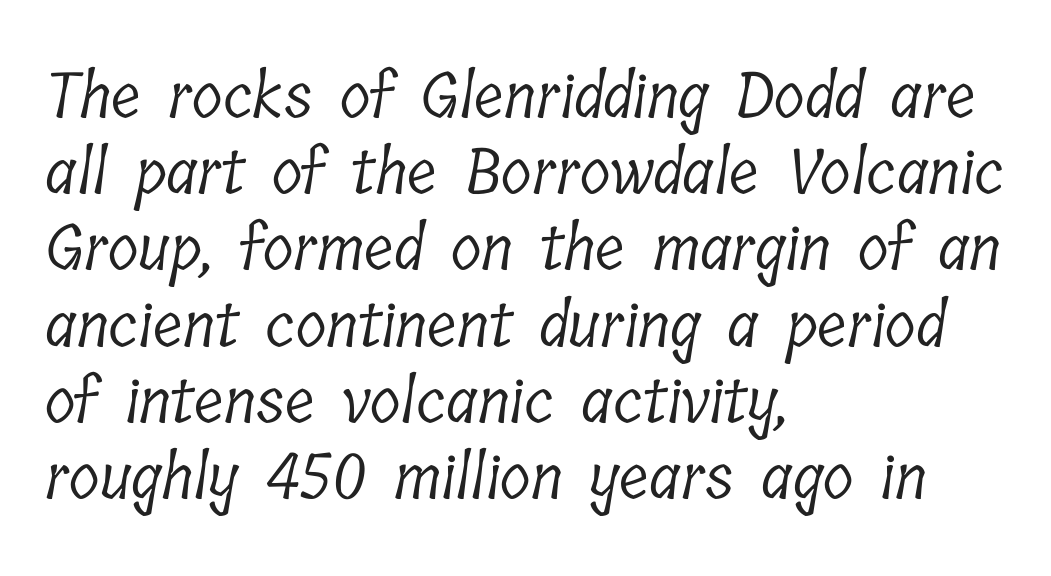
Q: Is the text bold? A: No.
Q: Is the typeface a serif or a sans-serif typeface? A: Serif.
Q: Is the text underlined? A: No.
Q: How is the paragraph aligned? A: Left-aligned.
Q: Is the spacing between letters normal or unusually wide? A: Normal.
Q: Width (condensed, normal, or wide)? A: Condensed.
Q: Stroke contrast? A: Low.
Q: x-height? A: Medium.
Q: Monospaced? A: No.
